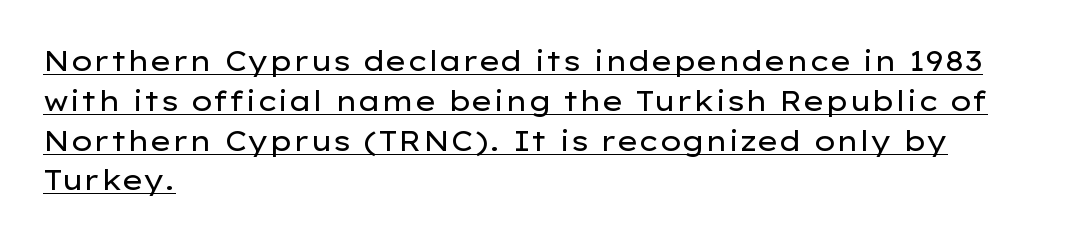
Q: Is the text bold? A: No.
Q: Is the text italic (slanted)? A: No, it is upright.
Q: Is the typeface a serif or a sans-serif typeface? A: Sans-serif.
Q: Is the text underlined? A: Yes.
Q: How is the paragraph aligned? A: Left-aligned.
Q: Is the spacing between letters normal or unusually wide? A: Normal.
Q: Is the spacing between lines tight, normal or loose? A: Normal.
Q: Width (condensed, normal, or wide)? A: Wide.
Q: Stroke contrast? A: Low.
Q: x-height? A: Medium.
Q: Monospaced? A: No.
